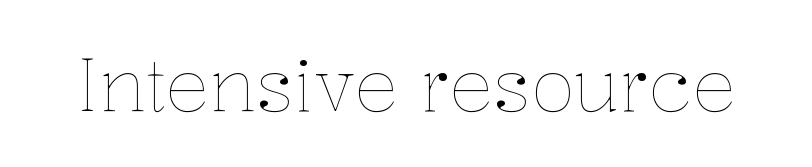
Q: Is the text bold? A: No.
Q: Is the text italic (slanted)? A: No, it is upright.
Q: Is the text underlined? A: No.
Q: Is the spacing between letters normal or unusually wide? A: Normal.
Q: Width (condensed, normal, or wide)? A: Normal.
Q: Stroke contrast? A: Low.
Q: x-height? A: Medium.
Q: Monospaced? A: No.
